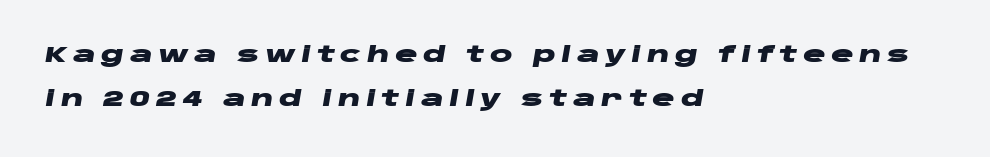
The image shows 21 px bold type, italic (leaning right); set left-aligned, loose line spacing (2.08x), unusually wide letter spacing (+0.27 em), not underlined.
